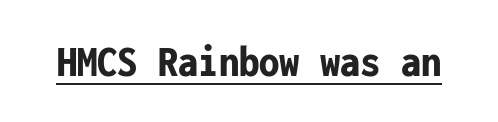
{"serif": "no", "italic": "no", "bold": "yes", "weight": "bold", "width": "condensed", "stroke_contrast": "low", "x_height": "medium", "monospaced": "yes", "underline": "yes", "letter_spacing": "normal", "letter_spacing_em": 0.0, "glyph_px": 45}
